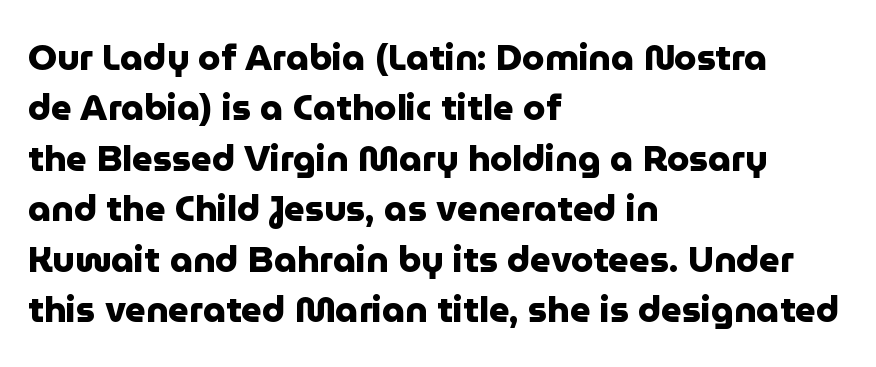
Evenly set lines give the paragraph a standard silhouette. A classic flush-left, rag-right setting is used for this passage. Font category for this specimen: sans-serif. Nope, not italic — everything's standing straight. In terms of weight, the rendering is a true, heavy bold. The letterforms sit shoulder to shoulder at normal distance.
